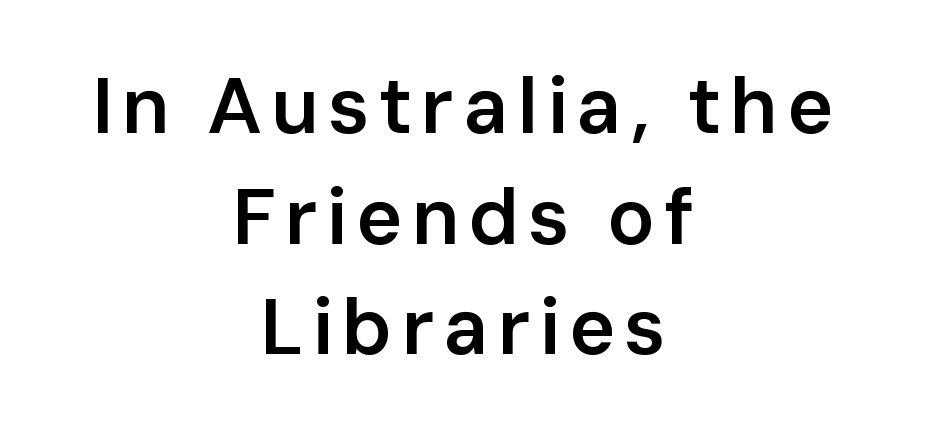
The image shows 79 px semibold sans-serif type, upright; set centered, normal line spacing (1.4x), not underlined; low stroke contrast and a medium x-height.
